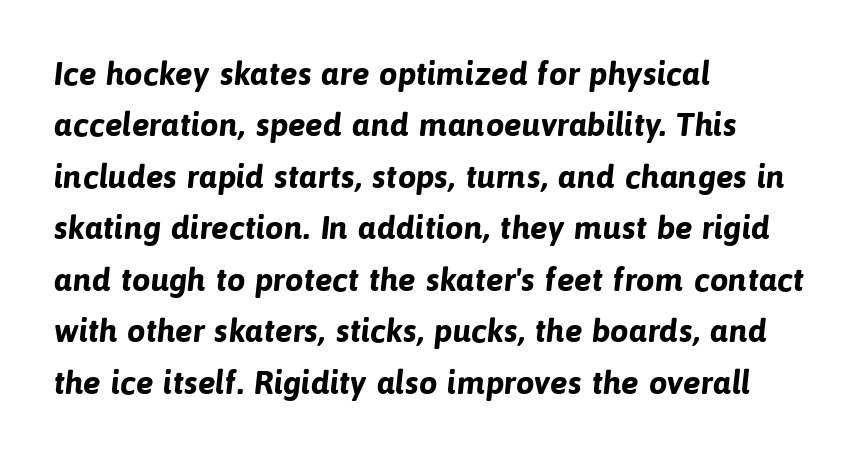
Examine the stroke ends and you'll find no serifs. This sample uses plain, unmodified letter spacing. A typesetter would call this proportional, since set widths differ per character. Does the leading feel generous? No, just average.
